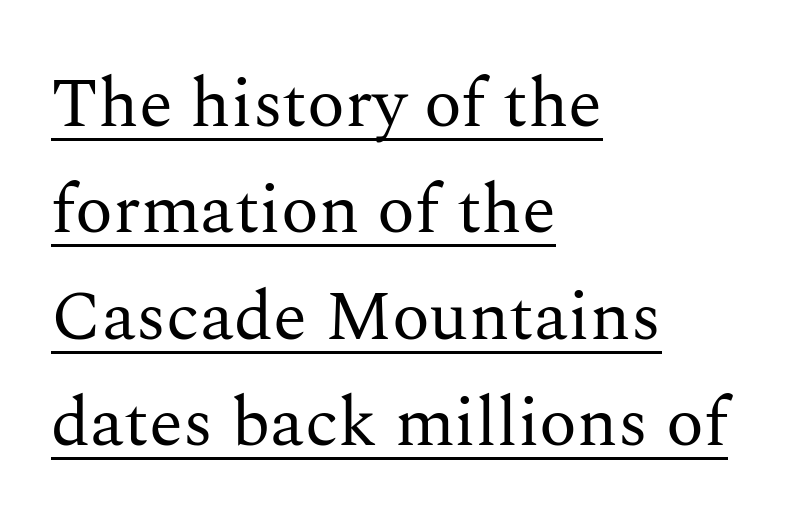
The image shows 70 px regular-weight serif type, upright; set left-aligned, normal line spacing (1.52x), normal letter spacing, underlined; medium stroke contrast and a medium x-height.
